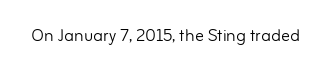
The image shows 22 px text type, upright; set normal letter spacing, not underlined.
